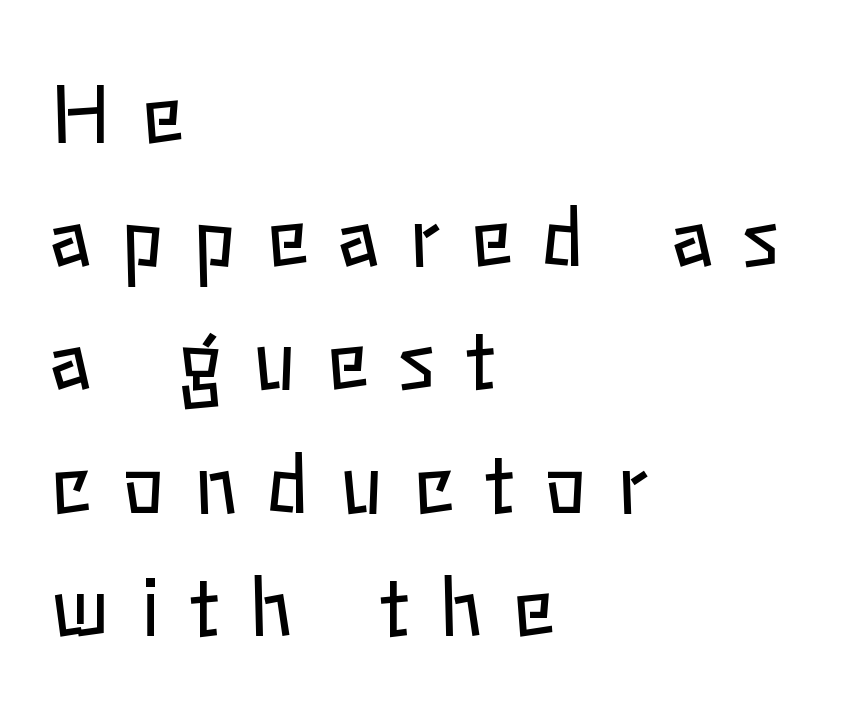
Q: Is the text bold? A: No.
Q: Is the text italic (slanted)? A: No, it is upright.
Q: Is the text underlined? A: No.
Q: How is the paragraph aligned? A: Left-aligned.
Q: Is the spacing between letters normal or unusually wide? A: Unusually wide.
Q: Is the spacing between lines tight, normal or loose? A: Normal.
Q: Width (condensed, normal, or wide)? A: Normal.
Q: Stroke contrast? A: Low.
Q: x-height? A: Medium.
Q: Monospaced? A: No.
